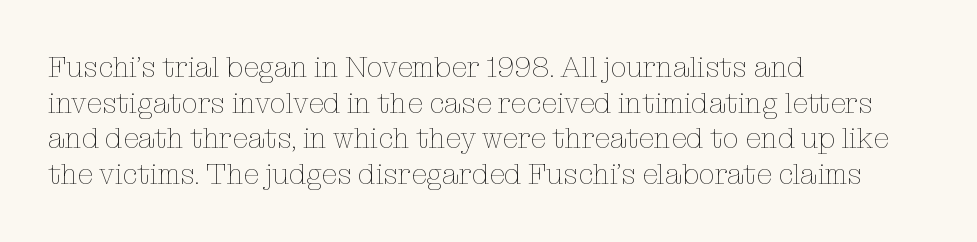
Think of a printed novel: that variable character pitch is what you see here. Caption: face not bold, strokes unweighted. Descender tails drop into unmarked territory. The passage shown has conventional tracking throughout. All the whitespace from short lines collects on the right. Italic: no, the glyphs are upright roman.
